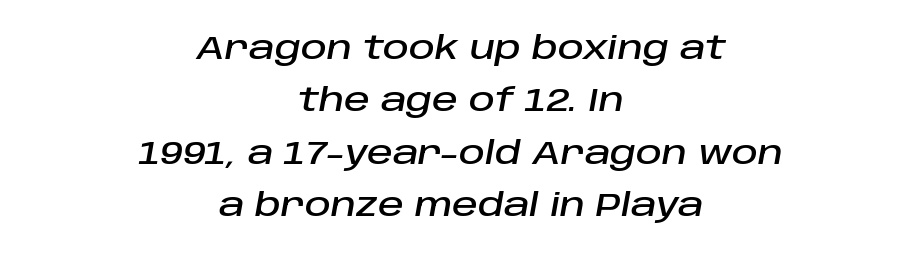
{"italic": "yes", "lean": "right", "slant_degrees": 10, "width": "normal", "stroke_contrast": "low", "x_height": "large", "monospaced": "no", "underline": "no", "align": "center", "line_spacing": "normal", "line_spacing_ratio": 1.64, "letter_spacing": "normal", "letter_spacing_em": 0.0, "glyph_px": 32}
